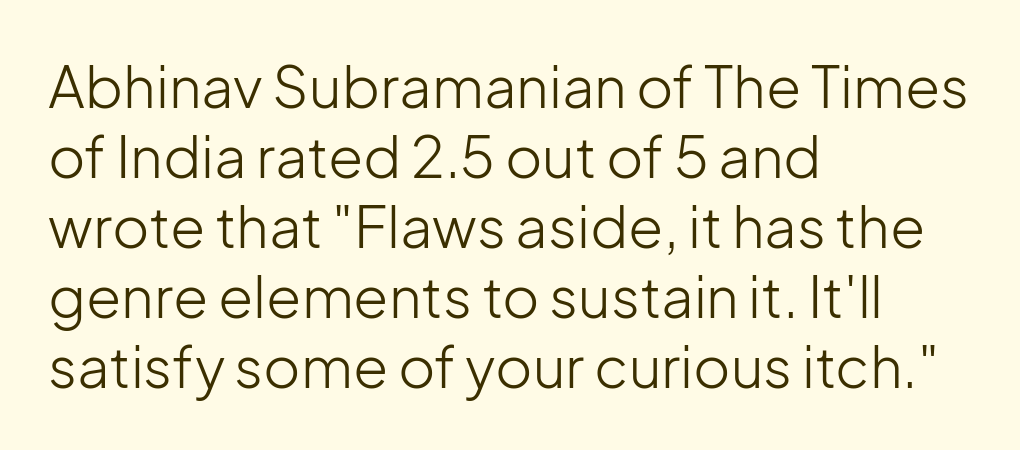
{"serif": "no", "italic": "no", "bold": "no", "weight": "light", "width": "normal", "stroke_contrast": "low", "x_height": "medium", "monospaced": "no", "underline": "no", "align": "left", "line_spacing_ratio": 1.23, "letter_spacing": "normal", "letter_spacing_em": 0.0, "glyph_px": 57}
